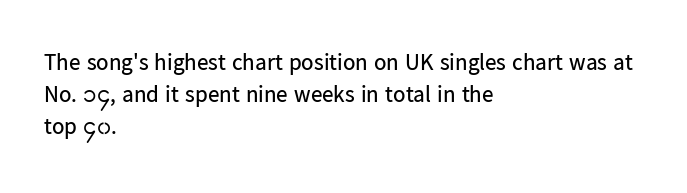
Q: Is the text bold? A: No.
Q: Is the text italic (slanted)? A: No, it is upright.
Q: Is the text underlined? A: No.
Q: How is the paragraph aligned? A: Left-aligned.
Q: Is the spacing between letters normal or unusually wide? A: Normal.
Q: Is the spacing between lines tight, normal or loose? A: Normal.
